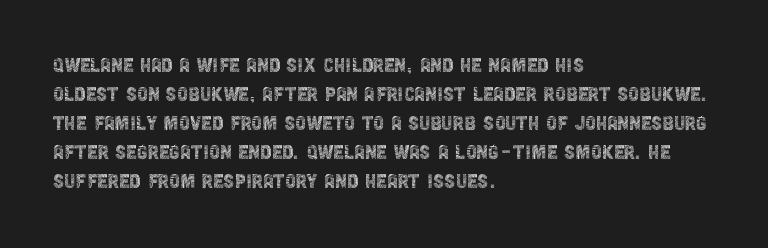
The image shows 24 px text type, upright; set left-aligned, line spacing 1.21x, normal letter spacing, not underlined.
